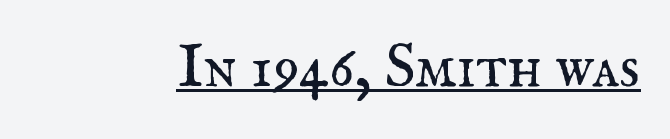
Q: Is the text bold? A: No.
Q: Is the text italic (slanted)? A: No, it is upright.
Q: Is the typeface a serif or a sans-serif typeface? A: Serif.
Q: Is the text underlined? A: Yes.
Q: Is the spacing between letters normal or unusually wide? A: Normal.
Q: Width (condensed, normal, or wide)? A: Normal.
Q: Stroke contrast? A: Medium.
Q: x-height? A: Small.
Q: Monospaced? A: No.
